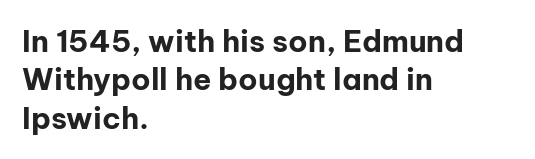
Successive baselines arrive at the customary interval. These lines keep a tight, regular rhythm from letter to letter. The foot of each line stays bare and open. Does the copy run flush right? No — it runs flush left. The glyphs have the mass of a bold cut.
